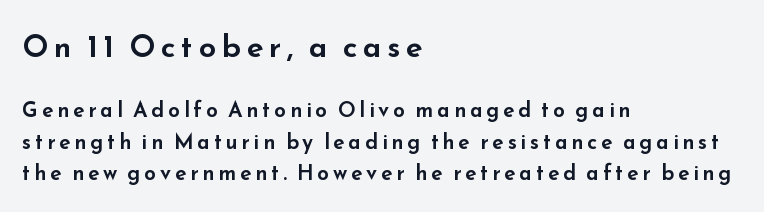
{"serif": "no", "italic": "no", "width": "wide", "stroke_contrast": "low", "x_height": "small", "monospaced": "no", "underline": "no", "align": "left", "line_spacing": "normal", "line_spacing_ratio": 1.5, "larger_block": "first", "size_ratio": 1.48, "glyph_px": 31}
